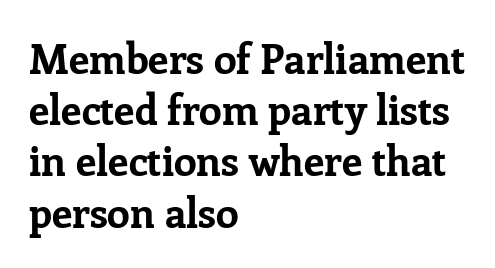
{"serif": "yes", "italic": "no", "bold": "yes", "weight": "bold", "width": "normal", "stroke_contrast": "low", "x_height": "medium", "monospaced": "no", "underline": "no", "align": "left", "line_spacing": "normal", "line_spacing_ratio": 1.25, "letter_spacing": "normal", "letter_spacing_em": 0.0, "glyph_px": 41}
